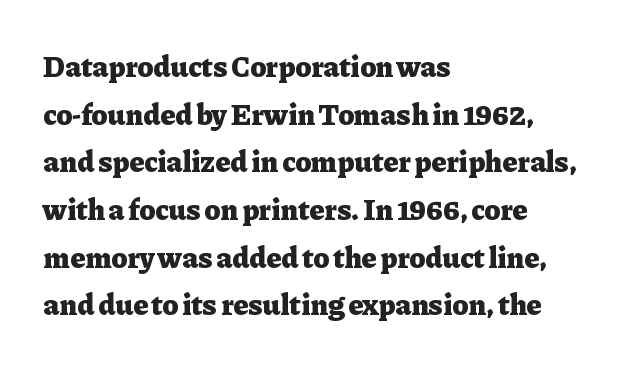
{"serif": "yes", "italic": "no", "bold": "yes", "weight": "heavy", "width": "normal", "stroke_contrast": "low", "x_height": "medium", "monospaced": "no", "underline": "no", "align": "left", "line_spacing": "normal", "line_spacing_ratio": 1.59, "letter_spacing": "normal", "letter_spacing_em": 0.0, "glyph_px": 30}
